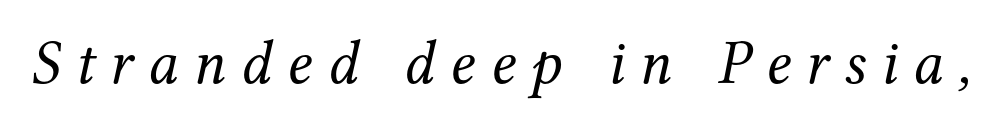
The image shows 63 px regular-weight serif type, italic (leaning right); set unusually wide letter spacing (+0.24 em), not underlined; medium stroke contrast and a medium x-height.
